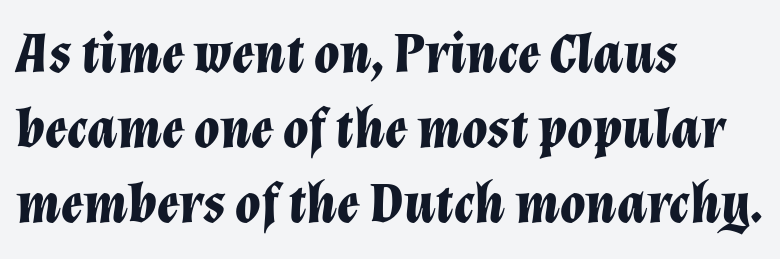
Q: Is the text bold? A: Yes.
Q: Is the text italic (slanted)? A: Yes, it leans right by about 12 degrees.
Q: Is the text underlined? A: No.
Q: How is the paragraph aligned? A: Left-aligned.
Q: Is the spacing between letters normal or unusually wide? A: Normal.
Q: Is the spacing between lines tight, normal or loose? A: Normal.
Q: Width (condensed, normal, or wide)? A: Normal.
Q: Stroke contrast? A: Low.
Q: x-height? A: Medium.
Q: Monospaced? A: No.
